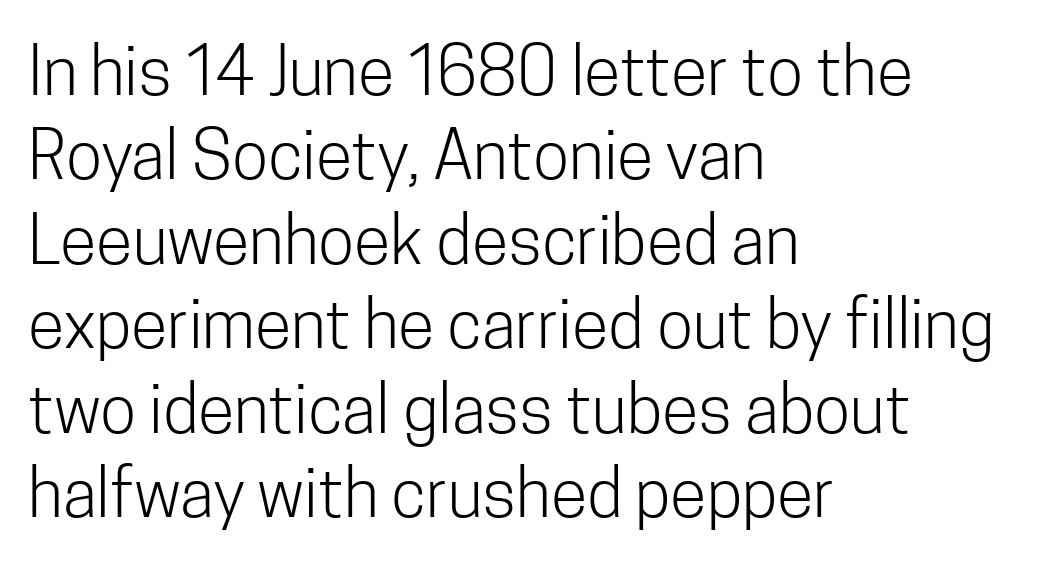
Q: Is the text bold? A: No.
Q: Is the text italic (slanted)? A: No, it is upright.
Q: Is the typeface a serif or a sans-serif typeface? A: Sans-serif.
Q: Is the text underlined? A: No.
Q: How is the paragraph aligned? A: Left-aligned.
Q: Is the spacing between letters normal or unusually wide? A: Normal.
Q: Is the spacing between lines tight, normal or loose? A: Normal.
Q: Width (condensed, normal, or wide)? A: Condensed.
Q: Stroke contrast? A: Low.
Q: x-height? A: Medium.
Q: Monospaced? A: No.
